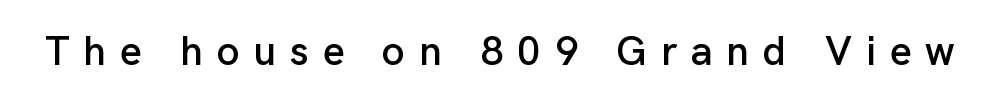
Just letters on the line, the space beneath them empty. This sample uses a sans-serif face. Short note: letters widely spaced. Posture: vertical. These lines are rendered in a variable-pitch font.
